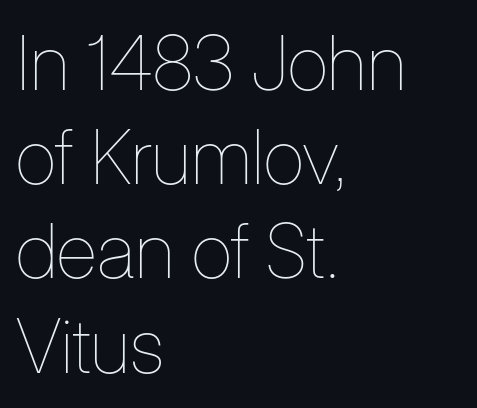
Q: Is the text bold? A: No.
Q: Is the text italic (slanted)? A: No, it is upright.
Q: Is the text underlined? A: No.
Q: How is the paragraph aligned? A: Left-aligned.
Q: Is the spacing between letters normal or unusually wide? A: Normal.
Q: Width (condensed, normal, or wide)? A: Condensed.
Q: Stroke contrast? A: Low.
Q: x-height? A: Medium.
Q: Monospaced? A: No.
